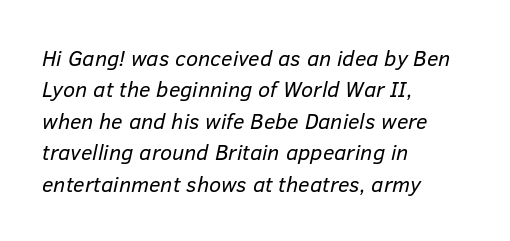
Tracking value appears to be zero — textbook default spacing. Alignment: flush left. The cut favours lightness, reaching ordinary text weight at its darkest. The area under the type is left untouched. The whole block is typeset with a tilt.
